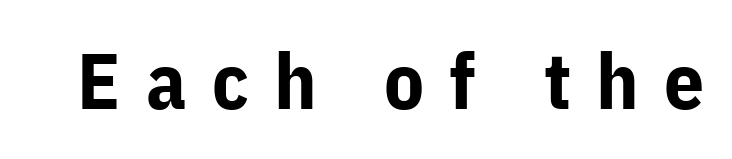
Each word looks stretched out because of the extra space between its letters. The passage shown is typed in a proportional face where columns would drift. Beneath every word, the page is bare. The axis of the letterforms is exactly vertical. Heavy, bold letterforms. These lines are composed in type without serifs.
